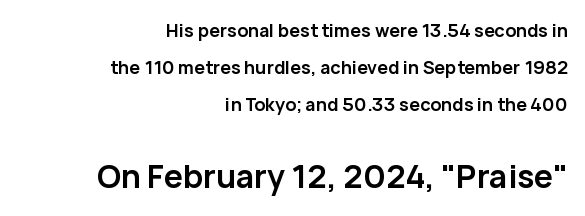
{"serif": "no", "italic": "no", "bold": "yes", "weight": "semibold", "width": "normal", "stroke_contrast": "low", "x_height": "medium", "monospaced": "no", "underline": "no", "align": "right", "line_spacing": "loose", "line_spacing_ratio": 2.05, "letter_spacing": "normal", "letter_spacing_em": 0.0, "larger_block": "second", "size_ratio": 1.78, "glyph_px": 32}
